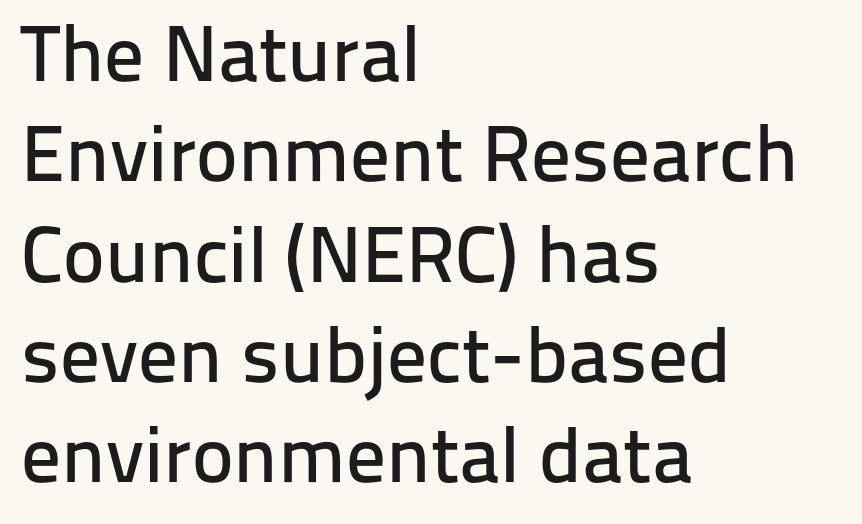
{"serif": "no", "italic": "no", "width": "normal", "stroke_contrast": "low", "x_height": "medium", "monospaced": "no", "underline": "no", "align": "left", "line_spacing": "normal", "line_spacing_ratio": 1.27, "letter_spacing": "normal", "letter_spacing_em": 0.0, "glyph_px": 79}
